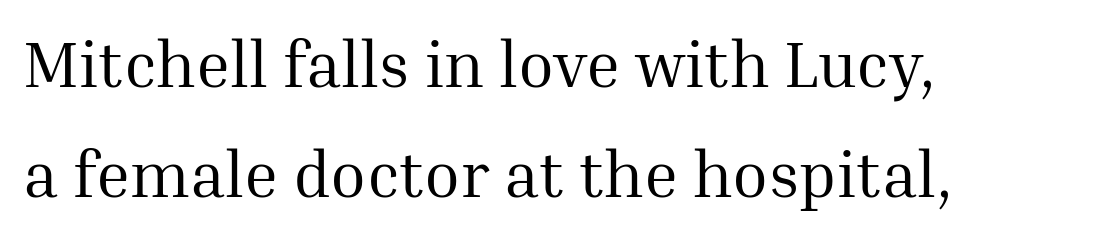
The text block is weighted toward the left margin, trailing off unevenly rightward. The rendering keeps characters at their native spacing. Weight class: somewhere from thin through regular. The passage shown is typeset with a serif family. The passage shown is typed in a proportional face where columns would drift. A typesetter would mark this as roman, not italic.
